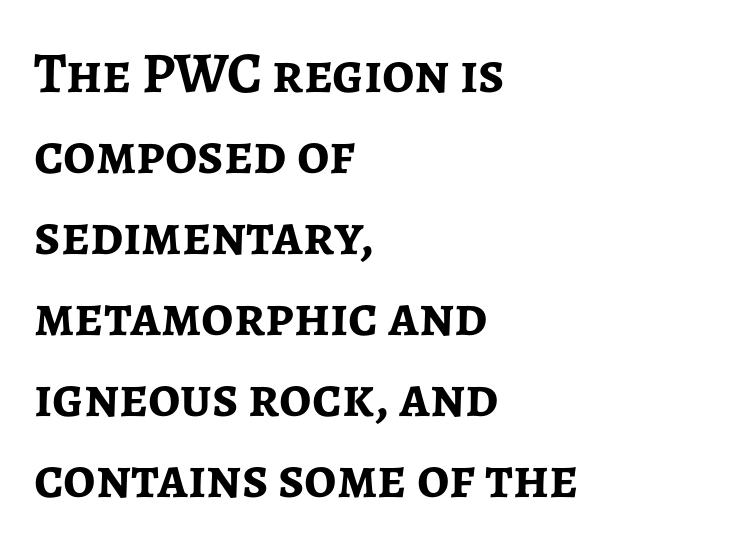
A student would call this left alignment; a typographer would say flush left, rag right. In terms of leading, this rendering sits right in the middle. The letters stand straight up with perfectly vertical stems. The passage shown has conventional tracking throughout. Font category for this specimen: sans-serif. Descender tails drop into unmarked territory.
